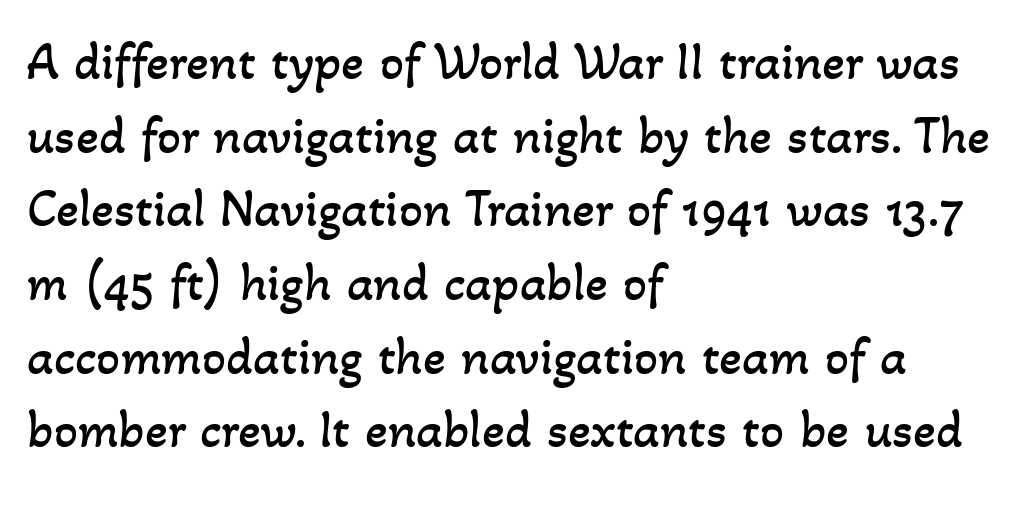
The image shows 53 px regular-weight type; set left-aligned, normal line spacing (1.39x), normal letter spacing, not underlined; low stroke contrast and a small x-height.
